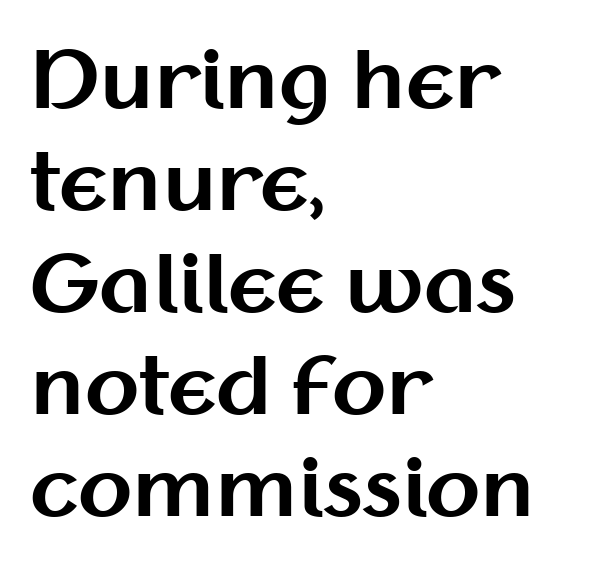
Q: Is the text bold? A: Yes.
Q: Is the text italic (slanted)? A: No, it is upright.
Q: Is the typeface a serif or a sans-serif typeface? A: Sans-serif.
Q: Is the text underlined? A: No.
Q: How is the paragraph aligned? A: Left-aligned.
Q: Is the spacing between letters normal or unusually wide? A: Normal.
Q: Is the spacing between lines tight, normal or loose? A: Normal.
Q: Width (condensed, normal, or wide)? A: Normal.
Q: Stroke contrast? A: Medium.
Q: x-height? A: Medium.
Q: Monospaced? A: No.
